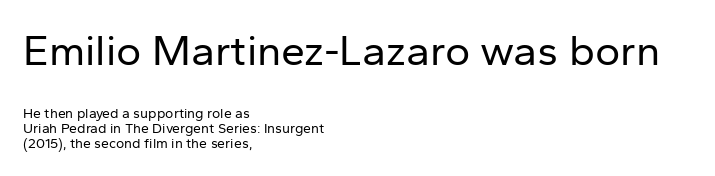
{"serif": "no", "italic": "no", "bold": "no", "weight": "regular", "width": "normal", "stroke_contrast": "low", "x_height": "medium", "monospaced": "no", "underline": "no", "align": "left", "line_spacing": "tight", "line_spacing_ratio": 1.08, "letter_spacing": "normal", "letter_spacing_em": 0.0, "larger_block": "first", "size_ratio": 3.07, "glyph_px": 43}
